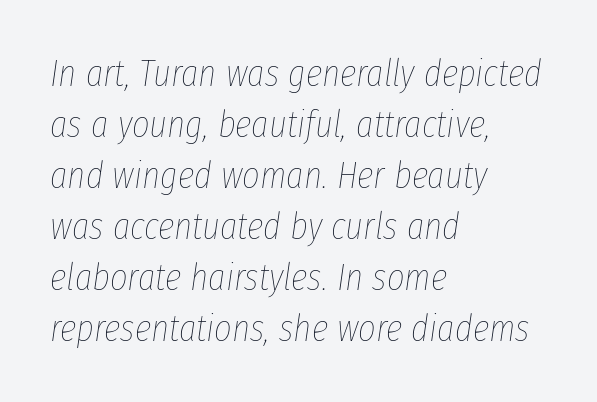
{"italic": "yes", "lean": "right", "slant_degrees": 8, "bold": "no", "weight": "thin", "width": "condensed", "stroke_contrast": "low", "x_height": "medium", "monospaced": "no", "underline": "no", "align": "left", "line_spacing": "normal", "line_spacing_ratio": 1.34, "letter_spacing": "normal", "letter_spacing_em": 0.0, "glyph_px": 38}
